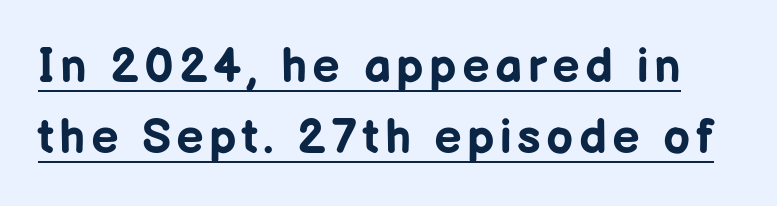
Q: Is the text bold? A: Yes.
Q: Is the text italic (slanted)? A: No, it is upright.
Q: Is the typeface a serif or a sans-serif typeface? A: Sans-serif.
Q: Is the text underlined? A: Yes.
Q: Is the spacing between lines tight, normal or loose? A: Normal.
Q: Width (condensed, normal, or wide)? A: Normal.
Q: Stroke contrast? A: Low.
Q: x-height? A: Medium.
Q: Monospaced? A: No.
